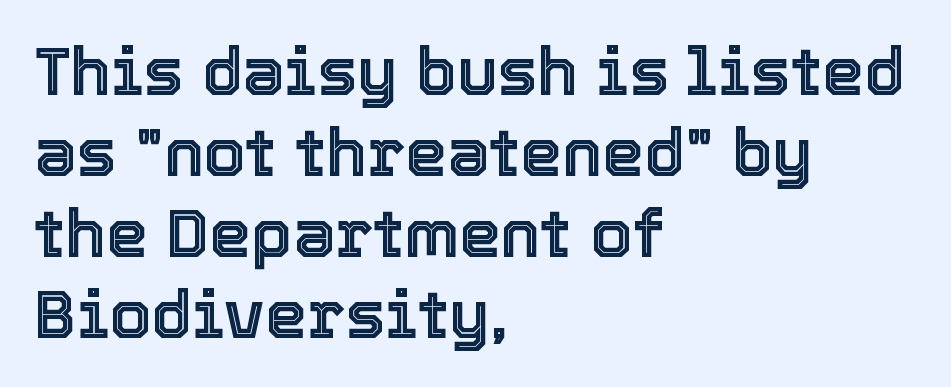
Q: Is the text italic (slanted)? A: No, it is upright.
Q: Is the text underlined? A: No.
Q: How is the paragraph aligned? A: Left-aligned.
Q: Is the spacing between letters normal or unusually wide? A: Normal.
Q: Width (condensed, normal, or wide)? A: Normal.
Q: x-height? A: Medium.
Q: Monospaced? A: No.
